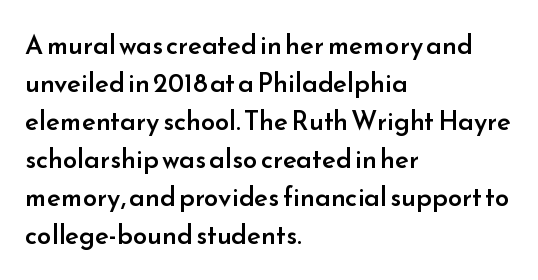
One glance says typical: line gaps are just what's usual. All the whitespace from short lines collects on the right. Stems and bowls a touch heavier than normal — semibold. Only glyphs here, with clear space below each row. Letter spacing: default.
